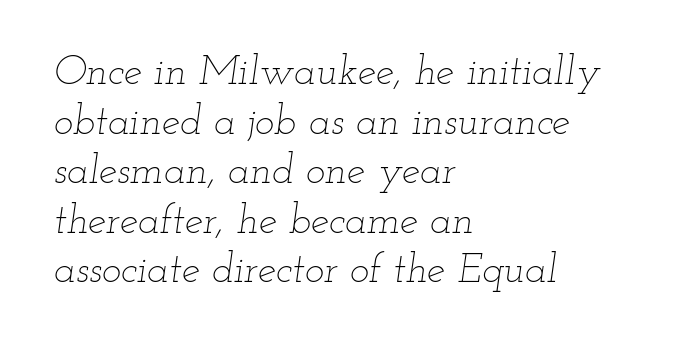
The image shows 41 px thin, wide type, italic (leaning right); set left-aligned, line spacing 1.21x, normal letter spacing, not underlined; low stroke contrast and a small x-height.
